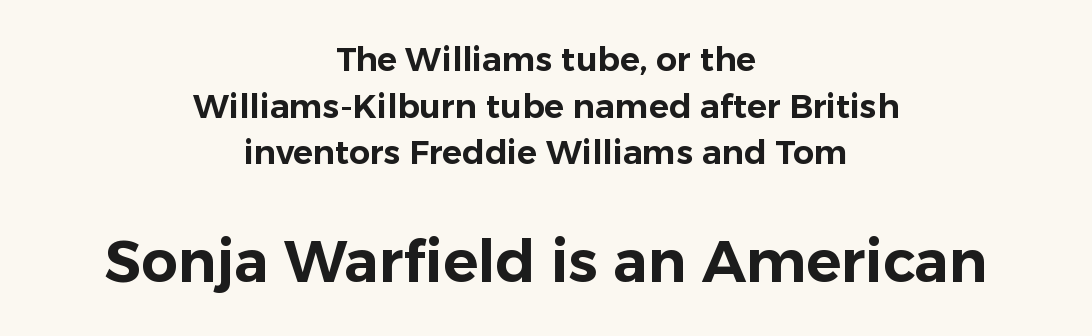
Posture: upright roman. No word sits above an underline. The face used here is proportionally spaced, like ordinary book or web type. The type is set solid horizontally, with unmodified tracking.
